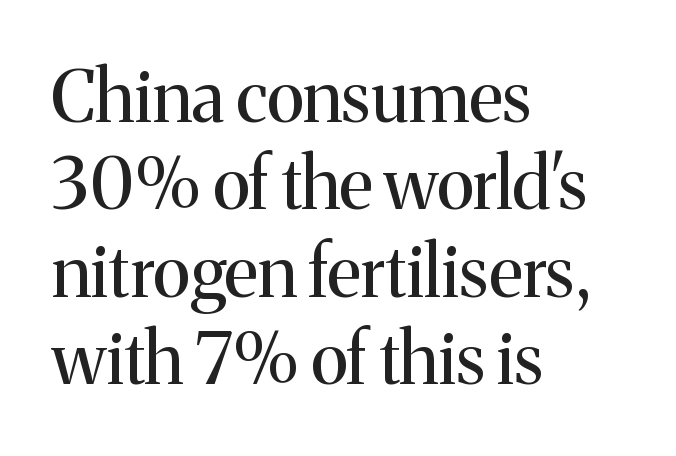
{"serif": "yes", "italic": "no", "bold": "no", "weight": "regular", "width": "normal", "stroke_contrast": "medium", "x_height": "medium", "monospaced": "no", "underline": "no", "align": "left", "line_spacing_ratio": 1.23, "letter_spacing": "normal", "letter_spacing_em": 0.0, "glyph_px": 71}
